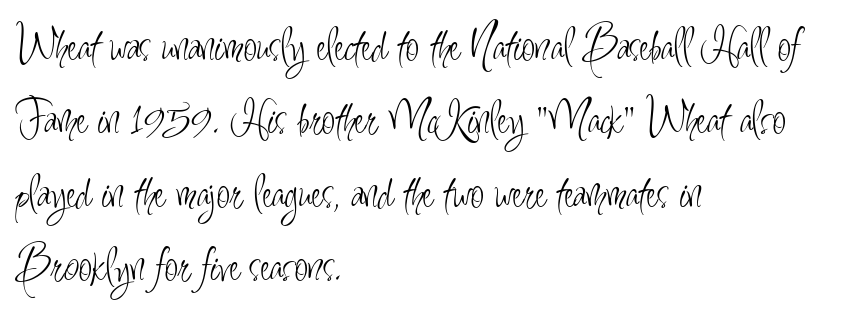
{"serif": "no", "bold": "no", "weight": "light", "width": "condensed", "stroke_contrast": "low", "x_height": "small", "monospaced": "no", "underline": "no", "align": "left", "line_spacing": "normal", "line_spacing_ratio": 1.5, "letter_spacing": "normal", "letter_spacing_em": 0.0, "glyph_px": 49}
